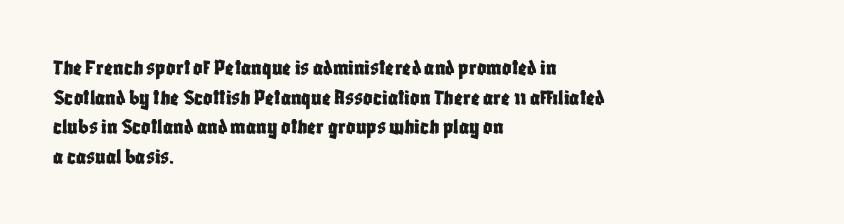
{"italic": "no", "underline": "no", "align": "left", "line_spacing": "normal", "line_spacing_ratio": 1.29, "letter_spacing": "normal", "letter_spacing_em": 0.0, "glyph_px": 23}
